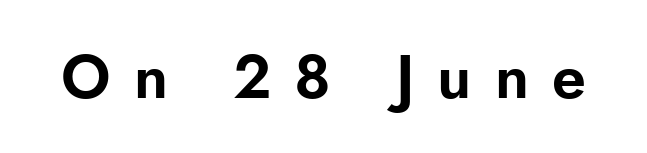
The letters stand straight up with perfectly vertical stems. Plain, unruled lines of type. Is this a fixed-width face? No — the glyphs have proportional, varying widths. Spacing between characters has been opened up far beyond the box default.
